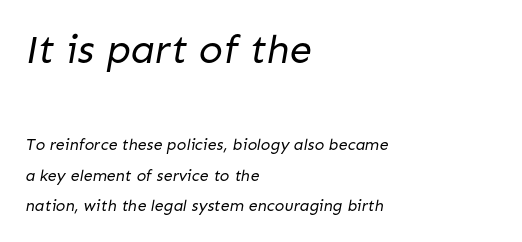
The image shows 40 px regular-weight sans-serif type; set left-aligned, loose line spacing (1.92x), normal letter spacing, not underlined; the first (top) block is 2.5x larger; low stroke contrast and a medium x-height.
